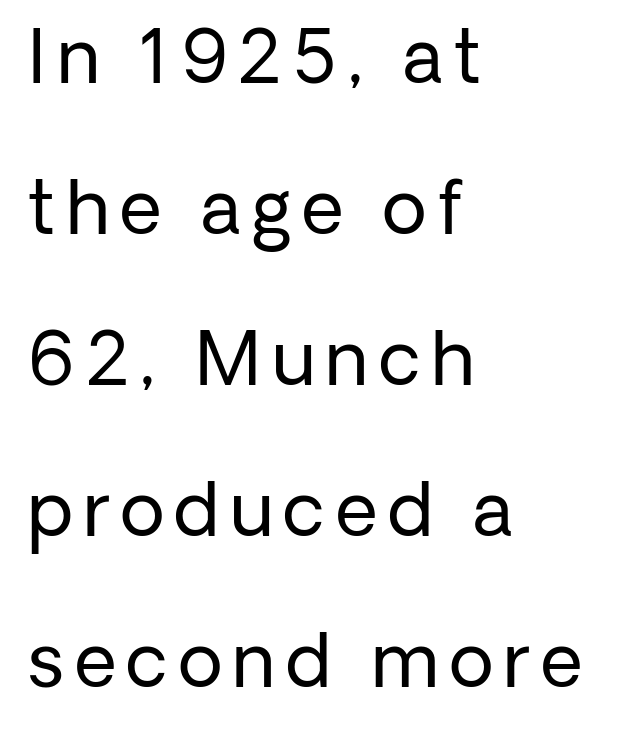
Q: Is the text bold? A: No.
Q: Is the text italic (slanted)? A: No, it is upright.
Q: Is the typeface a serif or a sans-serif typeface? A: Sans-serif.
Q: Is the text underlined? A: No.
Q: How is the paragraph aligned? A: Left-aligned.
Q: Is the spacing between lines tight, normal or loose? A: Loose.
Q: Width (condensed, normal, or wide)? A: Normal.
Q: Stroke contrast? A: Low.
Q: x-height? A: Medium.
Q: Monospaced? A: No.
